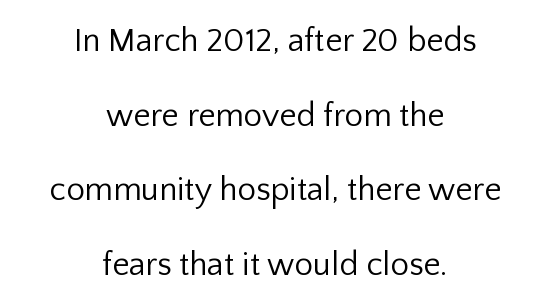
This sample uses an upright cut, with every glyph sitting square on the baseline. Honestly, the letter spacing is just normal — you wouldn't notice it. These lines are centered, leaving both edges ragged. The passage shown is typed in a proportional face where columns would drift.
